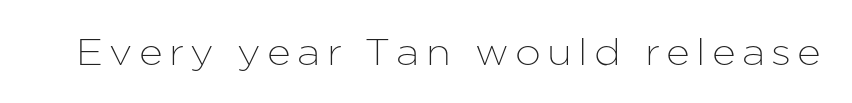
Every character sits straight up, as roman type does. Do the characters align in a grid? No, the font is proportional. A sans-serif font was chosen for this passage. The passage shown is not underscored anywhere.
